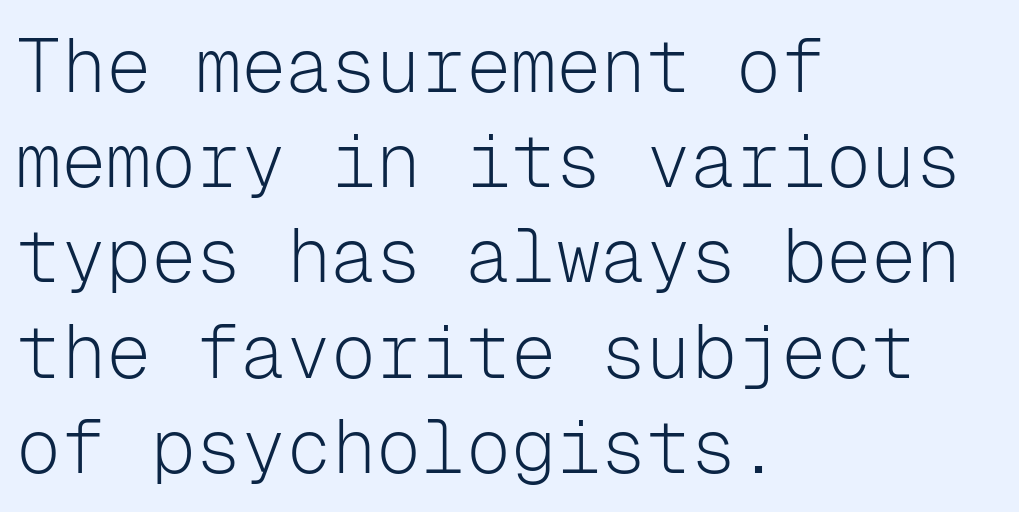
{"serif": "no", "italic": "no", "bold": "no", "weight": "light", "width": "normal", "stroke_contrast": "low", "x_height": "medium", "monospaced": "yes", "underline": "no", "align": "left", "line_spacing": "normal", "line_spacing_ratio": 1.27, "letter_spacing": "normal", "letter_spacing_em": 0.0, "glyph_px": 75}
